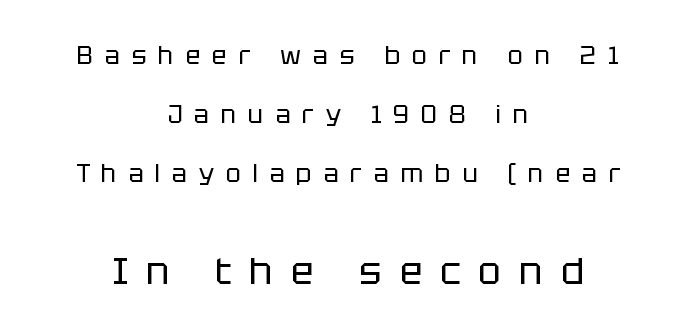
Just letters on the line, the space beneath them empty. Vertically, the passage feels expansive, rows floating well apart. Caption: upper text group reduced, lower text group enlarged. The paragraph has two soft edges and a firm central axis. The typeface chosen for these lines omits serifs.
